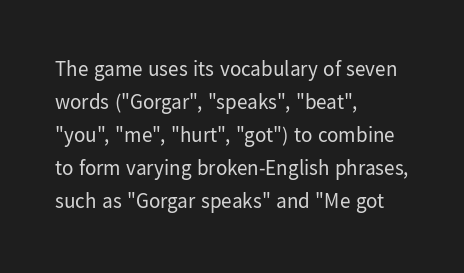
The image shows 21 px text type, upright; set left-aligned, normal line spacing (1.57x), normal letter spacing, not underlined.
